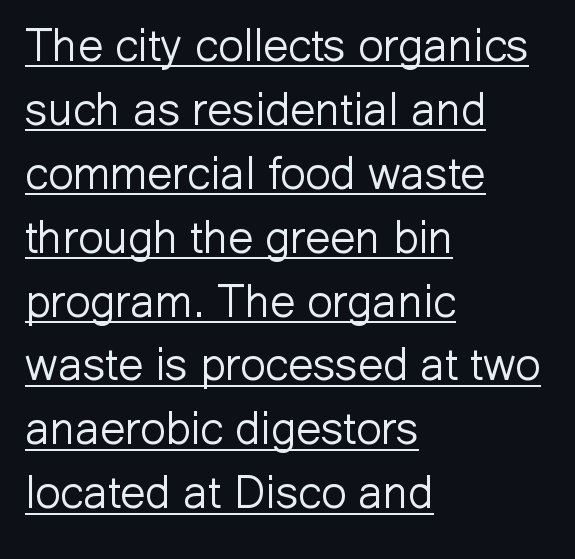
Q: Is the text bold? A: No.
Q: Is the text italic (slanted)? A: No, it is upright.
Q: Is the typeface a serif or a sans-serif typeface? A: Sans-serif.
Q: Is the text underlined? A: Yes.
Q: How is the paragraph aligned? A: Left-aligned.
Q: Is the spacing between letters normal or unusually wide? A: Normal.
Q: Is the spacing between lines tight, normal or loose? A: Normal.
Q: Width (condensed, normal, or wide)? A: Normal.
Q: Stroke contrast? A: Low.
Q: x-height? A: Medium.
Q: Monospaced? A: No.
